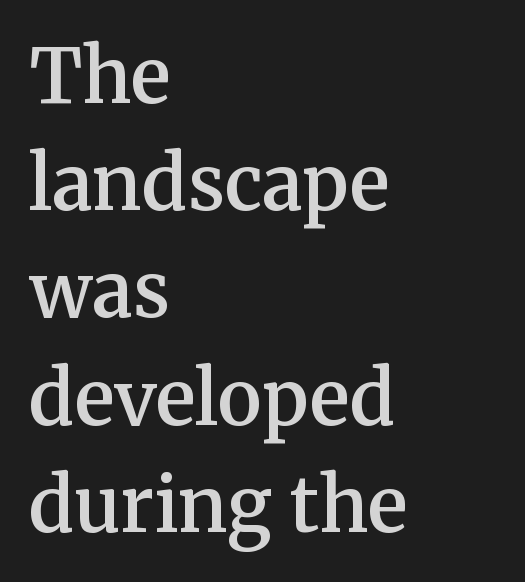
Each letter keeps its own natural width here, so spacing adapts to shape. Descenders are the only things crossing below the line. Where is the straight margin? On the left. This is moderately heavy type, rendered in semibold. The gaps between neighbouring characters are ordinary and unremarkable. Successive baselines arrive at the customary interval.
